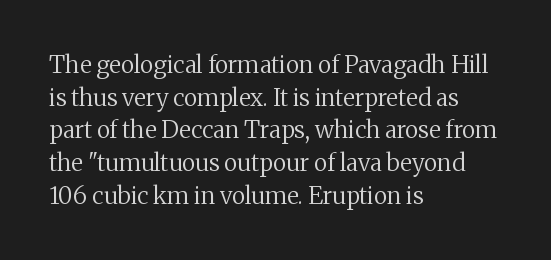
The image shows 24 px text type, upright; set left-aligned, normal line spacing (1.36x), normal letter spacing, not underlined.
